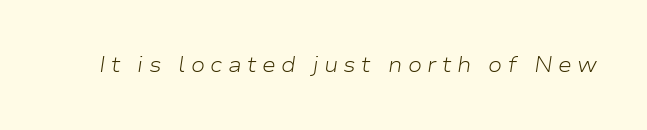
Stems and bowls with no extra thickness — not bold. Quick note: underline off. Here the glyphs are tracked loosely, breaking word shapes into spaced letters. The typography opts for an oblique posture over an upright one.
